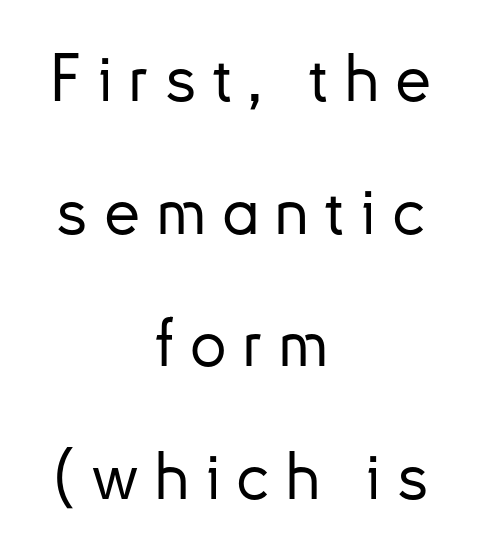
Vertically, the passage feels expansive, rows floating well apart. Casual observation: everything's sitting right in the middle. The face used here is a sans, in the tradition of grotesques and geometrics. The lettering stays uniformly vertical, giving the passage a roman look. Descenders are the only things crossing below the line.
